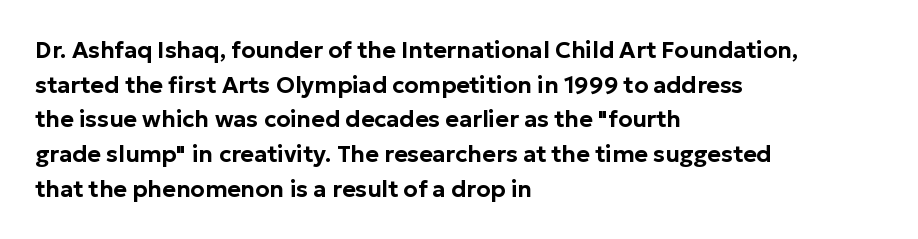
The image shows 23 px text type, upright; set left-aligned, normal line spacing (1.51x), normal letter spacing, not underlined.
